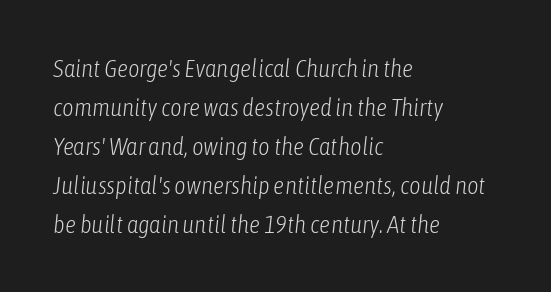
The line texture is even and compact thanks to regular tracking. One glance says typical: line gaps are just what's usual. The lines in this sample share a left origin and differ only in where they stop. No extra ink here — the face is not bold. The gap between lines stays unmarked.
